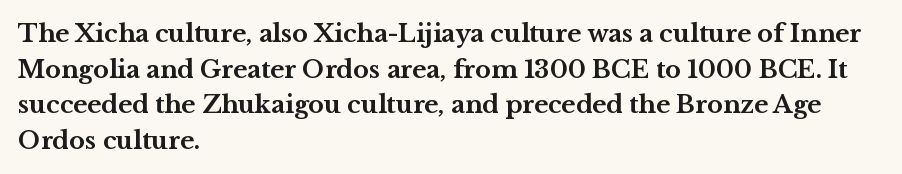
The image shows 24 px bold type, upright; set left-aligned, normal line spacing (1.48x), normal letter spacing, not underlined.
